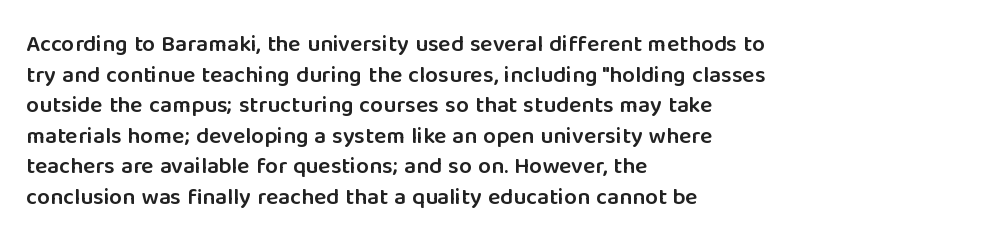
Is there any slant? The stems are plumb. The leading is moderate, giving the passage an even texture. A bit beefed up — I'd call it semibold rather than bold. No word sits above an underline. Characters follow at the spacing the type designer built in. Compared with a centered layout, this one pins lines to the left instead.
